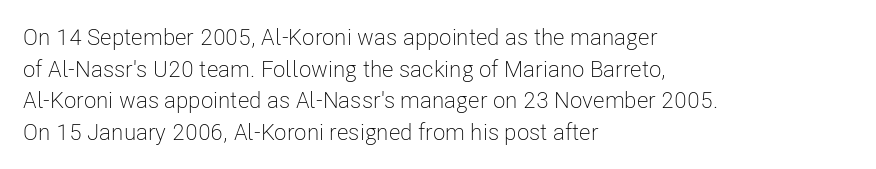
The strokes are not fattened; the text isn't bold. Beneath every word, the page is bare. Every row of glyphs begins at an identical x-position on the left. In terms of posture, this sample is upright.
